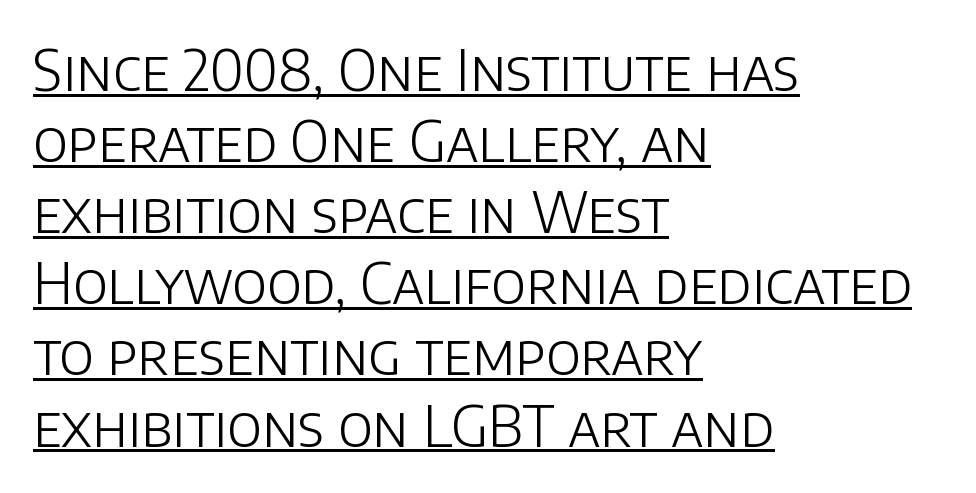
Heaviness? Minimal to ordinary, like unemphasized prose. The lettering stays uniformly vertical, giving the passage a roman look. The rows are spaced the way most documents space them. Notice how a bar underscores the lettering throughout.
